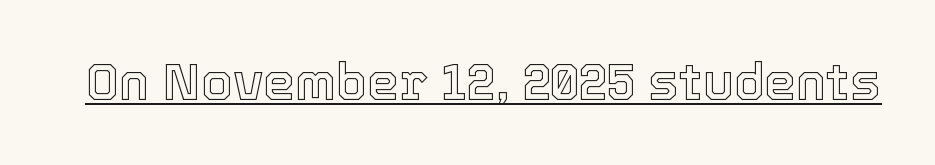
{"italic": "no", "width": "normal", "x_height": "medium", "monospaced": "no", "underline": "yes", "letter_spacing": "normal", "letter_spacing_em": 0.0, "glyph_px": 51}
